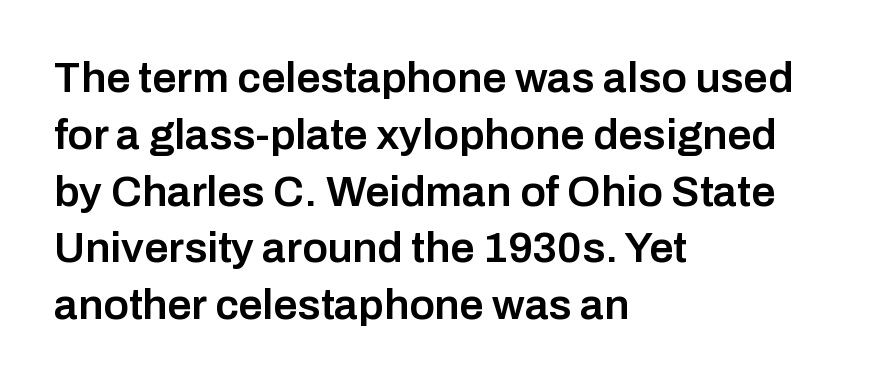
Spacing verdict: proportional, widths tailored to each character. A clean baseline with only descenders dipping below it. Does extra space separate the letters? No, they use regular spacing. When letters stand straight like this, we call the style roman or upright.
